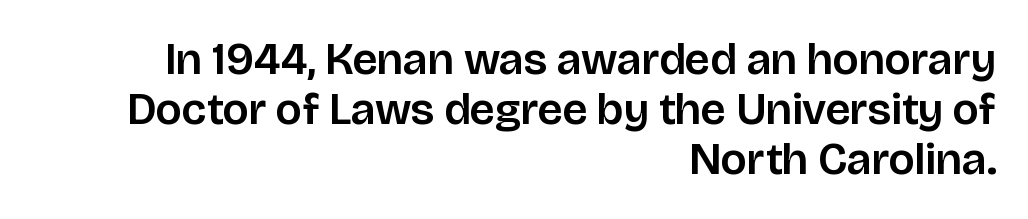
Q: Is the text italic (slanted)? A: No, it is upright.
Q: Is the typeface a serif or a sans-serif typeface? A: Sans-serif.
Q: Is the text underlined? A: No.
Q: How is the paragraph aligned? A: Right-aligned.
Q: Is the spacing between letters normal or unusually wide? A: Normal.
Q: Is the spacing between lines tight, normal or loose? A: Tight.
Q: Width (condensed, normal, or wide)? A: Normal.
Q: Stroke contrast? A: Low.
Q: x-height? A: Large.
Q: Monospaced? A: No.
